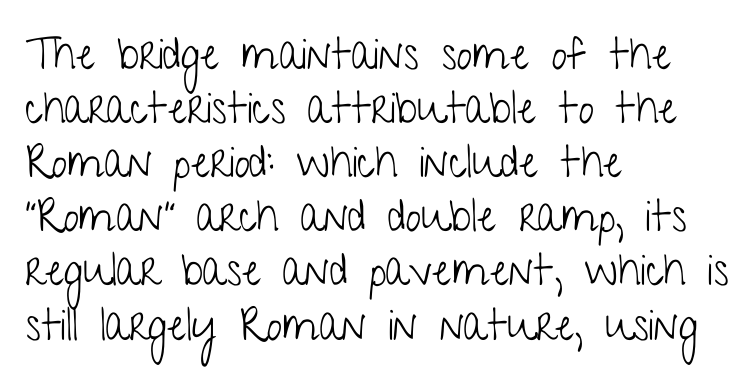
Q: Is the text bold? A: No.
Q: Is the text italic (slanted)? A: No, it is upright.
Q: Is the typeface a serif or a sans-serif typeface? A: Sans-serif.
Q: Is the text underlined? A: No.
Q: How is the paragraph aligned? A: Left-aligned.
Q: Is the spacing between letters normal or unusually wide? A: Normal.
Q: Width (condensed, normal, or wide)? A: Condensed.
Q: Stroke contrast? A: Low.
Q: x-height? A: Medium.
Q: Monospaced? A: No.
